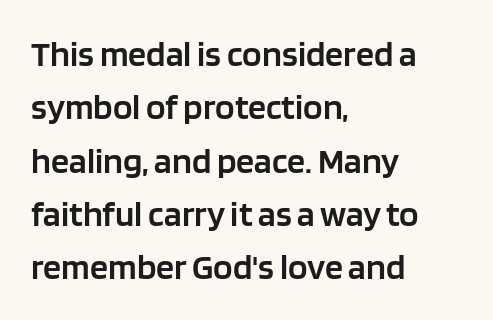
{"serif": "no", "italic": "no", "bold": "semi", "weight": "semibold", "width": "normal", "stroke_contrast": "low", "x_height": "large", "monospaced": "no", "underline": "no", "align": "left", "line_spacing": "normal", "line_spacing_ratio": 1.48, "letter_spacing": "normal", "letter_spacing_em": 0.0, "glyph_px": 36}
